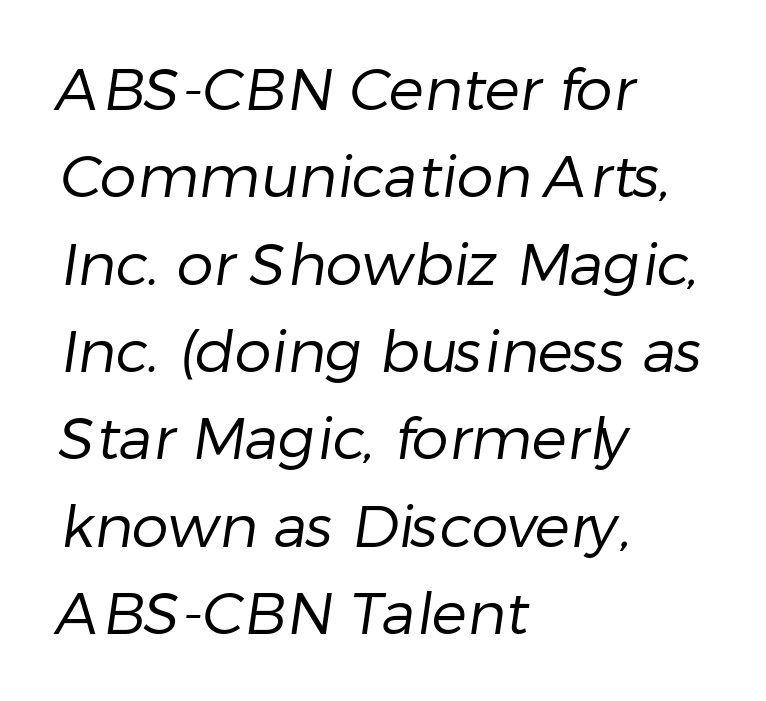
The image shows 59 px regular-weight sans-serif type; set left-aligned, normal line spacing (1.48x), normal letter spacing, not underlined; low stroke contrast and a medium x-height.
